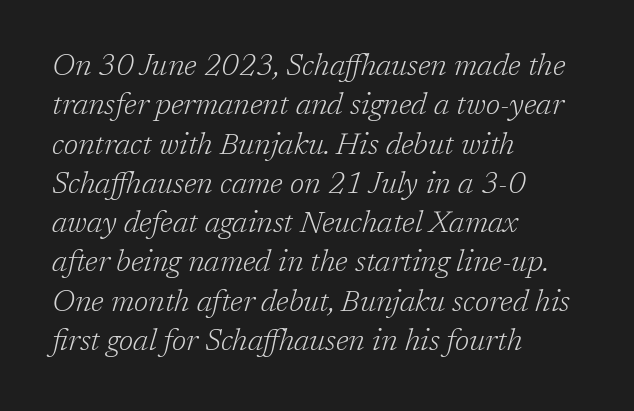
Q: Is the text bold? A: No.
Q: Is the text italic (slanted)? A: Yes, it leans right by about 17 degrees.
Q: Is the typeface a serif or a sans-serif typeface? A: Serif.
Q: Is the text underlined? A: No.
Q: How is the paragraph aligned? A: Left-aligned.
Q: Is the spacing between letters normal or unusually wide? A: Normal.
Q: Is the spacing between lines tight, normal or loose? A: Normal.
Q: Width (condensed, normal, or wide)? A: Normal.
Q: Stroke contrast? A: Low.
Q: x-height? A: Medium.
Q: Monospaced? A: No.
